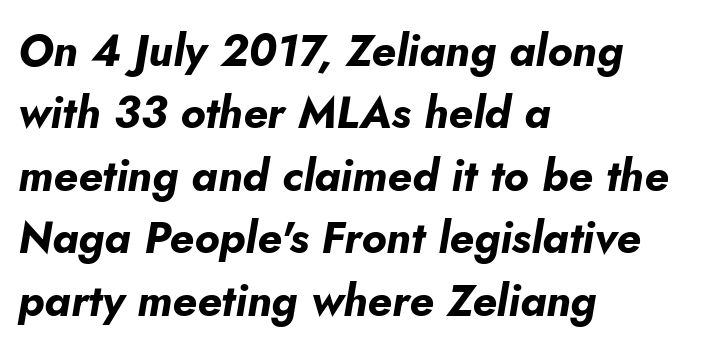
{"italic": "yes", "lean": "right", "slant_degrees": 5, "bold": "yes", "weight": "bold", "width": "normal", "stroke_contrast": "low", "x_height": "small", "monospaced": "no", "underline": "no", "align": "left", "line_spacing": "normal", "line_spacing_ratio": 1.42, "letter_spacing": "normal", "letter_spacing_em": 0.0, "glyph_px": 44}
